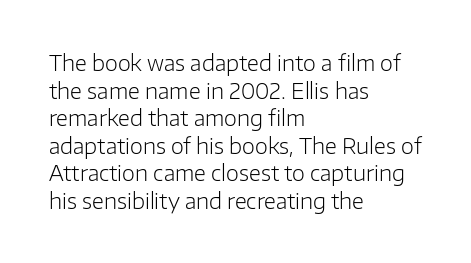
Q: Is the text bold? A: No.
Q: Is the text italic (slanted)? A: No, it is upright.
Q: Is the text underlined? A: No.
Q: How is the paragraph aligned? A: Left-aligned.
Q: Is the spacing between letters normal or unusually wide? A: Normal.
Q: Is the spacing between lines tight, normal or loose? A: Normal.
